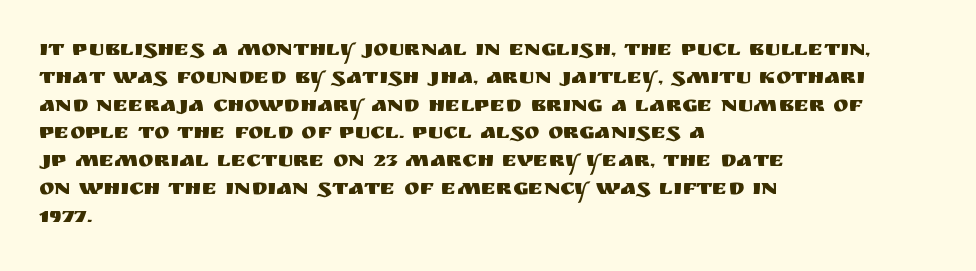
Q: Is the text italic (slanted)? A: No, it is upright.
Q: Is the text underlined? A: No.
Q: How is the paragraph aligned? A: Left-aligned.
Q: Is the spacing between letters normal or unusually wide? A: Normal.
